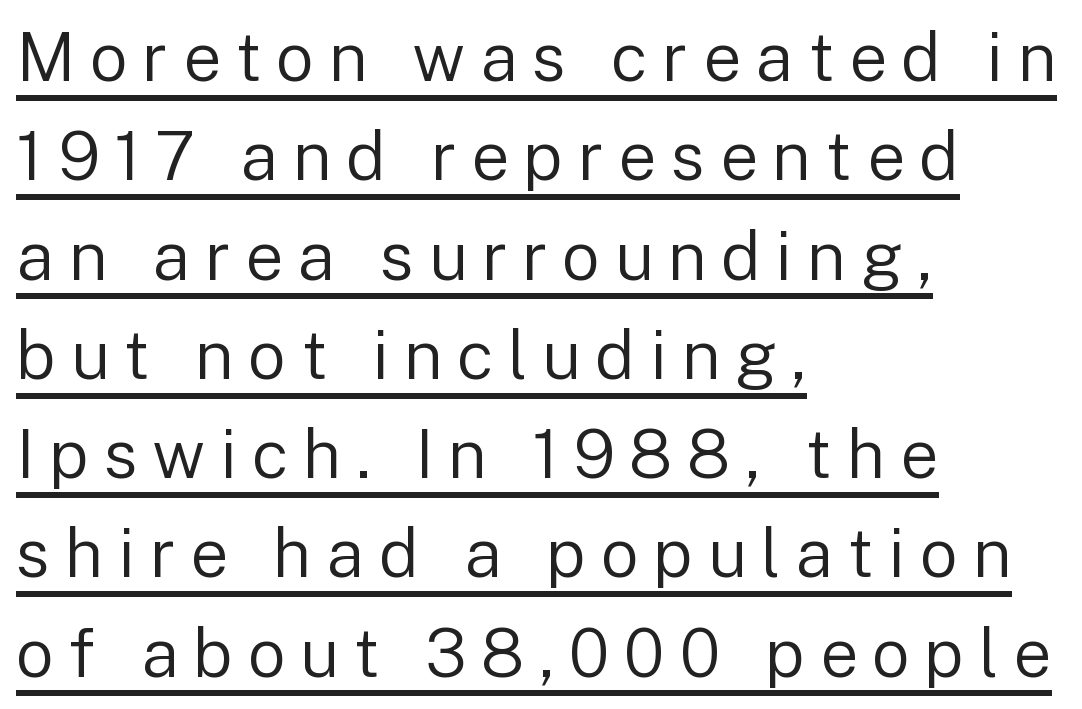
The image shows 68 px regular-weight sans-serif type, upright; set left-aligned, normal line spacing (1.46x), unusually wide letter spacing (+0.21 em), underlined; low stroke contrast and a medium x-height.
